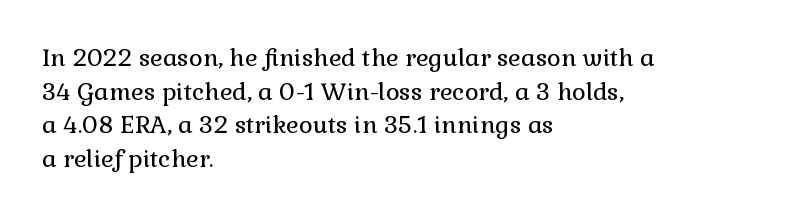
{"italic": "no", "bold": "no", "underline": "no", "align": "left", "line_spacing": "normal", "line_spacing_ratio": 1.4, "letter_spacing": "normal", "letter_spacing_em": 0.0, "glyph_px": 24}
